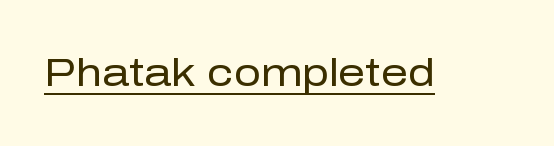
Q: Is the text bold? A: No.
Q: Is the text italic (slanted)? A: No, it is upright.
Q: Is the typeface a serif or a sans-serif typeface? A: Sans-serif.
Q: Is the text underlined? A: Yes.
Q: Is the spacing between letters normal or unusually wide? A: Normal.
Q: Width (condensed, normal, or wide)? A: Normal.
Q: Stroke contrast? A: Low.
Q: x-height? A: Medium.
Q: Monospaced? A: No.
